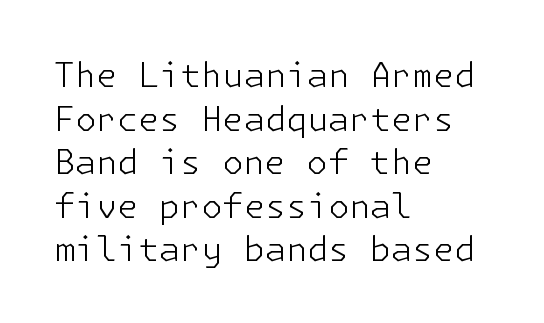
The image shows 34 px light sans-serif type, upright; set left-aligned, normal line spacing (1.28x), normal letter spacing, not underlined; low stroke contrast and a medium x-height.
